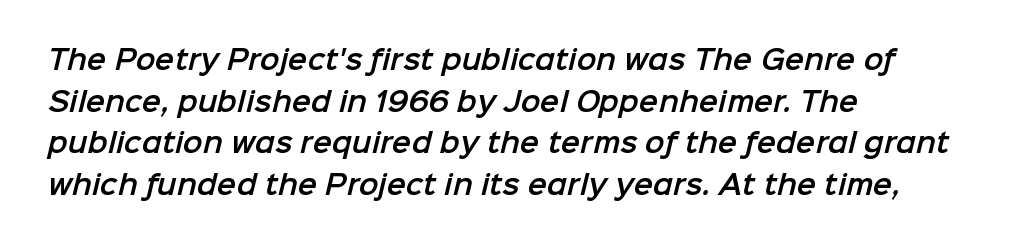
The image shows 26 px text type; set left-aligned, normal line spacing (1.6x), normal letter spacing, not underlined.
